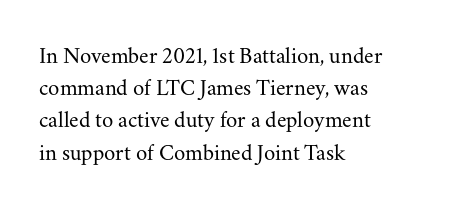
{"italic": "no", "bold": "no", "underline": "no", "align": "left", "line_spacing": "normal", "line_spacing_ratio": 1.4, "letter_spacing": "normal", "letter_spacing_em": 0.0, "glyph_px": 23}
